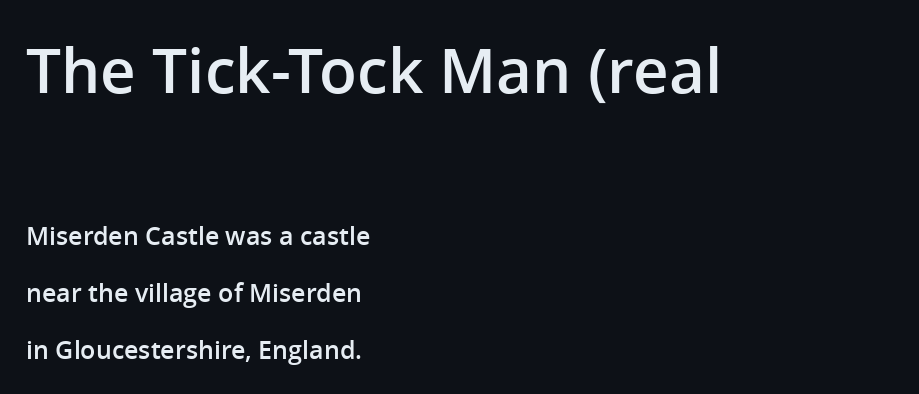
Q: Is the text bold? A: Semi-bold.
Q: Is the text italic (slanted)? A: No, it is upright.
Q: Is the typeface a serif or a sans-serif typeface? A: Sans-serif.
Q: Is the text underlined? A: No.
Q: How is the paragraph aligned? A: Left-aligned.
Q: Is the spacing between letters normal or unusually wide? A: Normal.
Q: Is the spacing between lines tight, normal or loose? A: Loose.
Q: Which block of text is set in a larger size, the first (top) or the second (bottom)? A: The first (top) one.
Q: Width (condensed, normal, or wide)? A: Normal.
Q: Stroke contrast? A: Low.
Q: x-height? A: Medium.
Q: Monospaced? A: No.
